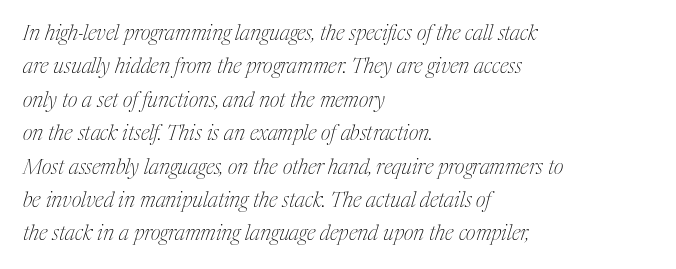
The image shows 21 px text type, italic (leaning right); set left-aligned, normal line spacing (1.59x), normal letter spacing, not underlined.
